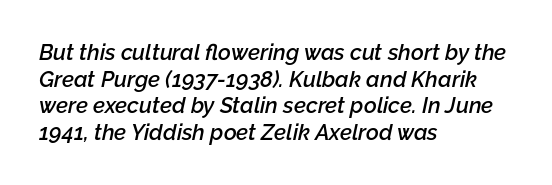
Plain, unruled lines of type. In terms of posture, this sample is oblique. Caption: semibold face, moderately heavy strokes. The face used here is rendered with its standard letterfit. The rag falls on the right side of this text block.
